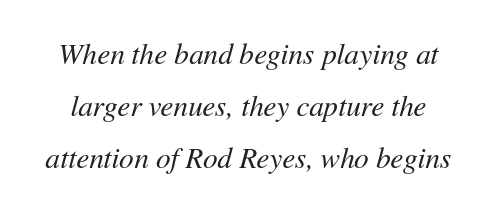
{"italic": "yes", "lean": "right", "slant_degrees": 11, "bold": "no", "weight": "regular", "width": "normal", "stroke_contrast": "medium", "x_height": "medium", "monospaced": "no", "underline": "no", "line_spacing_ratio": 1.8, "letter_spacing": "normal", "letter_spacing_em": 0.0, "glyph_px": 29}
